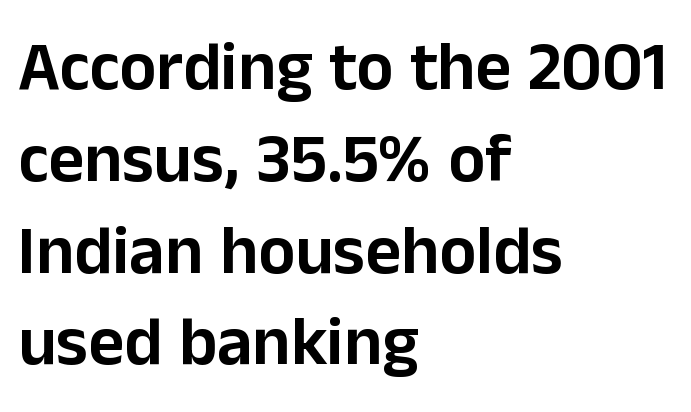
In terms of posture, this sample is upright. Each new line begins a customary step beneath the previous one. The rendering shows plain stroke endings on the letterforms — a sans-serif design. The letters advance in unequal steps, a hallmark of proportional type.
